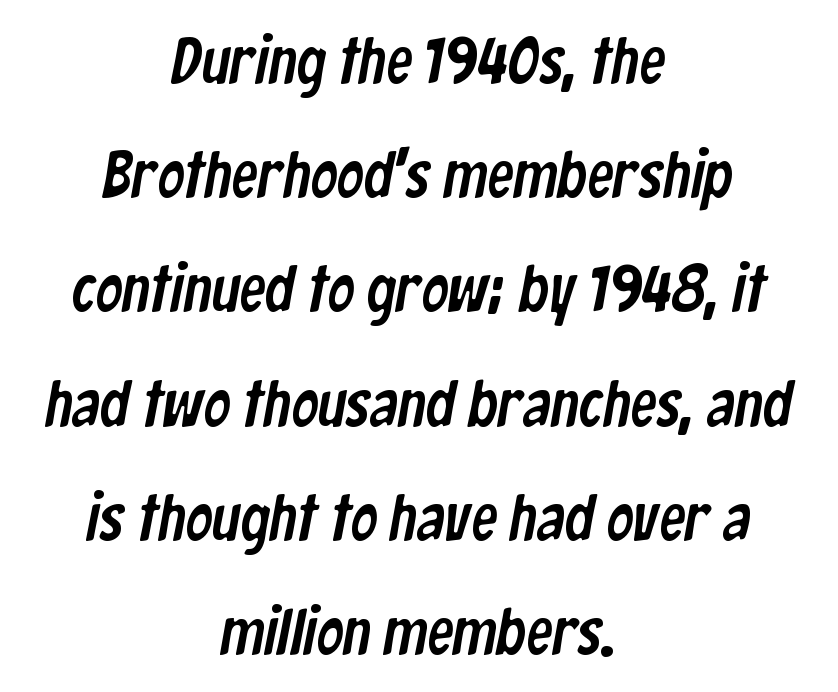
The image shows 66 px condensed sans-serif type; set centered, line spacing 1.73x, normal letter spacing, not underlined; low stroke contrast and a medium x-height.
